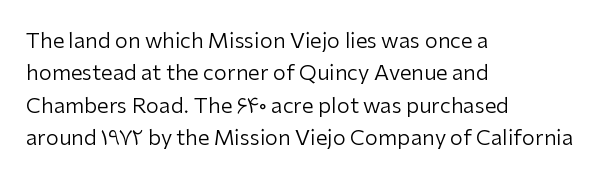
Words float on clear page, feet unadorned. Letters have the restrained weight of plain body copy at most. Horizontal alignment here is leftward, the default for most running prose. Whoever set this chose a conventional vertical rhythm. This sample uses an upright cut, with every glyph sitting square on the baseline.
